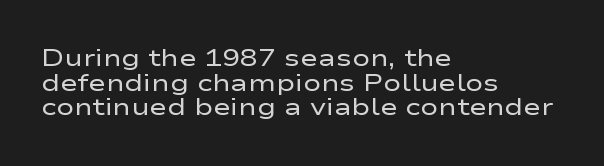
The image shows 24 px text type, upright; set left-aligned, tight line spacing (1.03x), normal letter spacing, not underlined.
